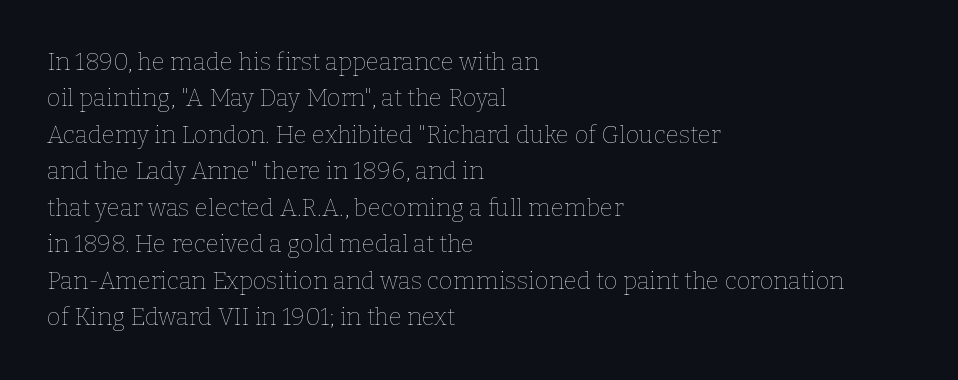
The image shows 24 px text type, upright; set left-aligned, normal line spacing (1.52x), normal letter spacing, not underlined.
